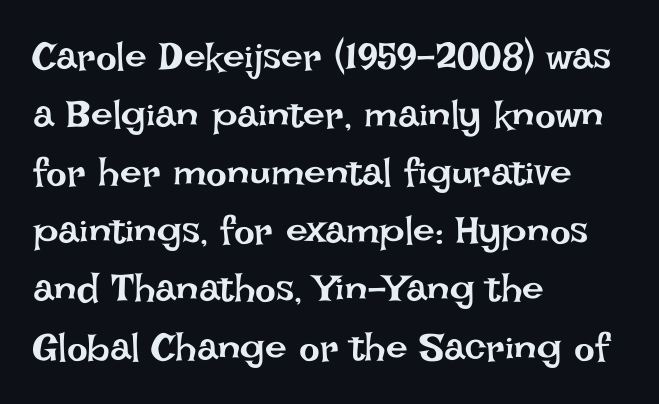
The image shows 39 px regular-weight type, upright; set left-aligned, normal line spacing (1.49x), normal letter spacing, not underlined; low stroke contrast and a large x-height.
